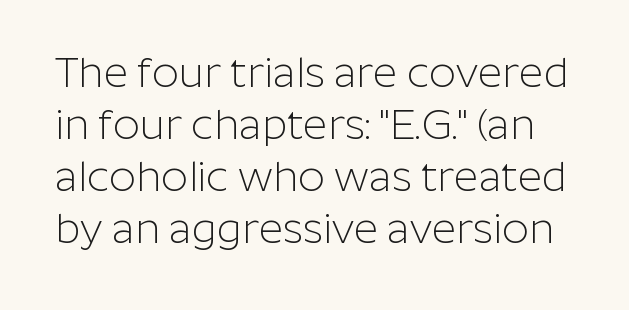
{"serif": "no", "italic": "no", "bold": "no", "weight": "light", "width": "normal", "stroke_contrast": "low", "x_height": "medium", "monospaced": "no", "underline": "no", "line_spacing_ratio": 1.24, "letter_spacing": "normal", "letter_spacing_em": 0.0, "glyph_px": 42}
